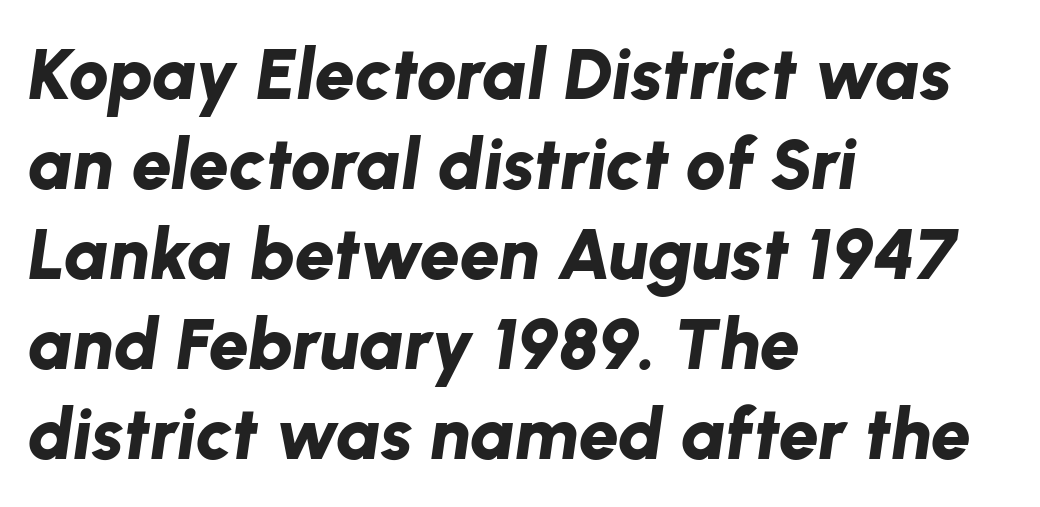
{"italic": "yes", "lean": "right", "slant_degrees": 8, "bold": "yes", "weight": "bold", "width": "normal", "stroke_contrast": "low", "x_height": "medium", "monospaced": "no", "underline": "no", "align": "left", "line_spacing": "normal", "line_spacing_ratio": 1.25, "letter_spacing": "normal", "letter_spacing_em": 0.0, "glyph_px": 72}
